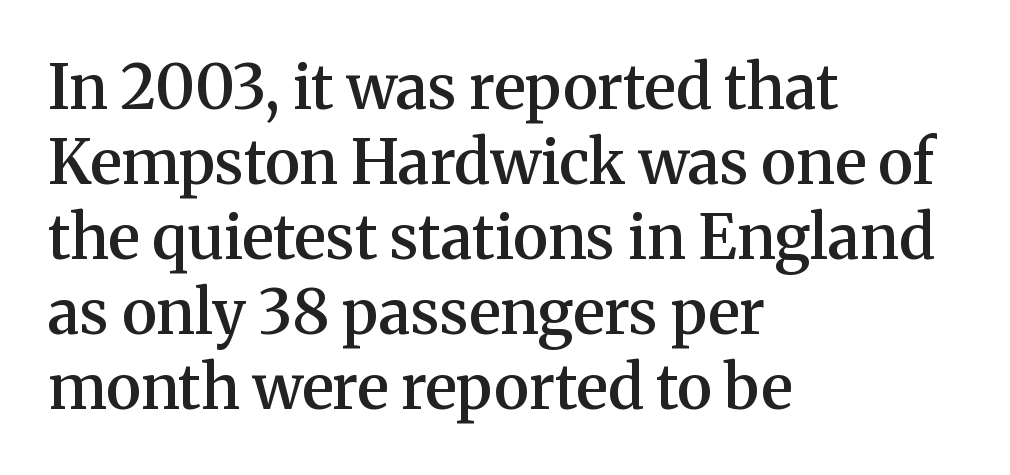
The image shows 61 px semibold serif type, upright; set left-aligned, line spacing 1.23x, normal letter spacing, not underlined; medium stroke contrast and a medium x-height.
